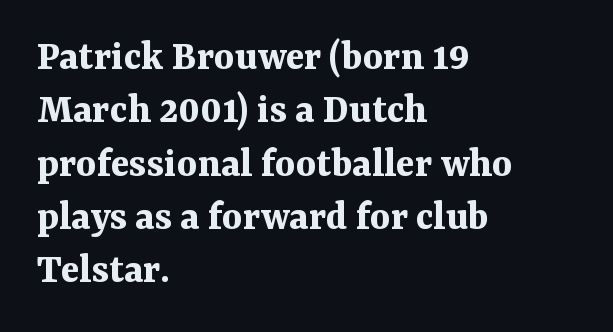
The image shows 43 px bold serif type, upright; set left-aligned, line spacing 1.24x, normal letter spacing, not underlined; medium stroke contrast and a medium x-height.
